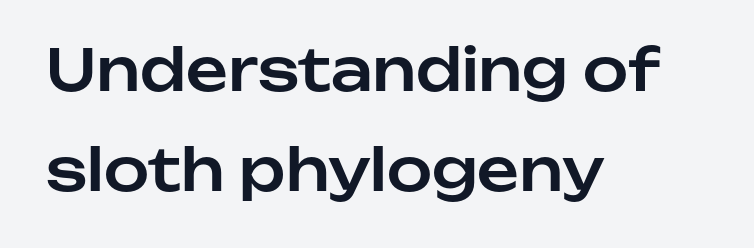
The image shows 58 px sans-serif type, upright; set left-aligned, line spacing 1.73x, normal letter spacing, not underlined; low stroke contrast and a medium x-height.
